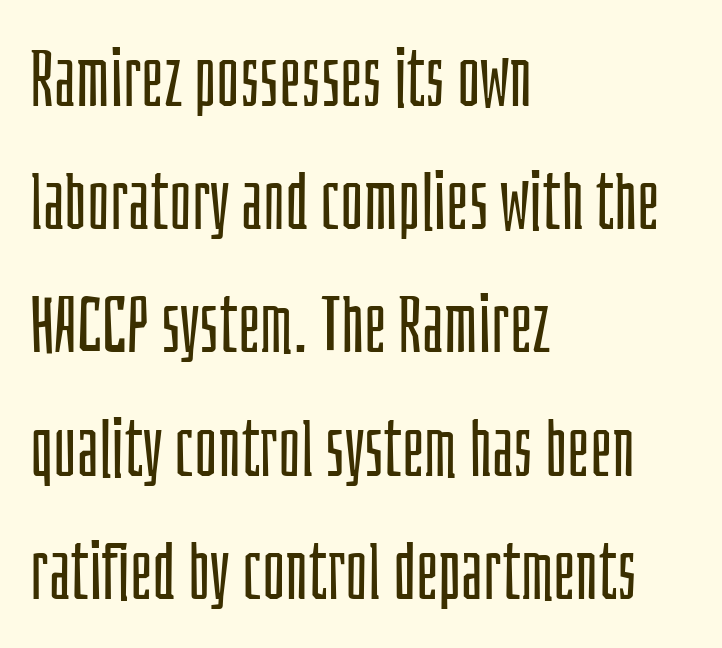
The image shows 79 px light, condensed sans-serif type, upright; set left-aligned, normal line spacing (1.56x), normal letter spacing, not underlined; low stroke contrast and a large x-height.
